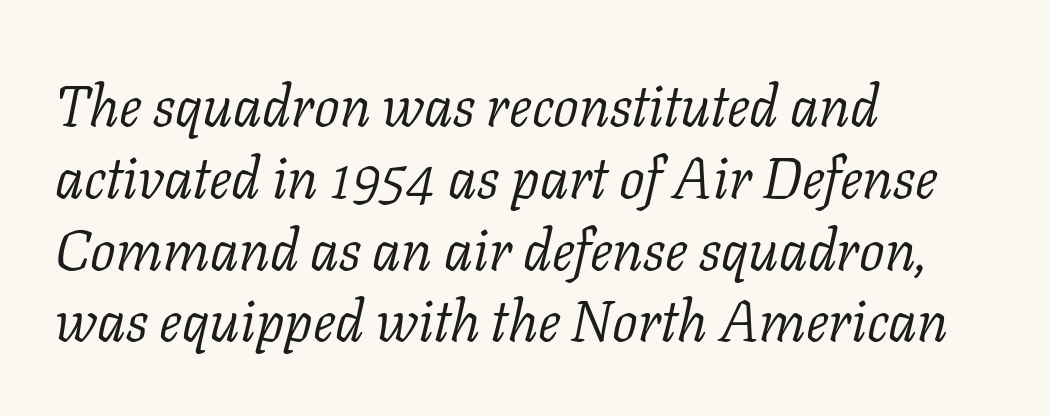
Weight: regular or lighter. The letters advance in unequal steps, a hallmark of proportional type. Has an underline been added? It has not. Students, note that the glyphs here touch the page at normal intervals. Line starts are locked; line ends wander. The leading is moderate, giving the passage an even texture.
